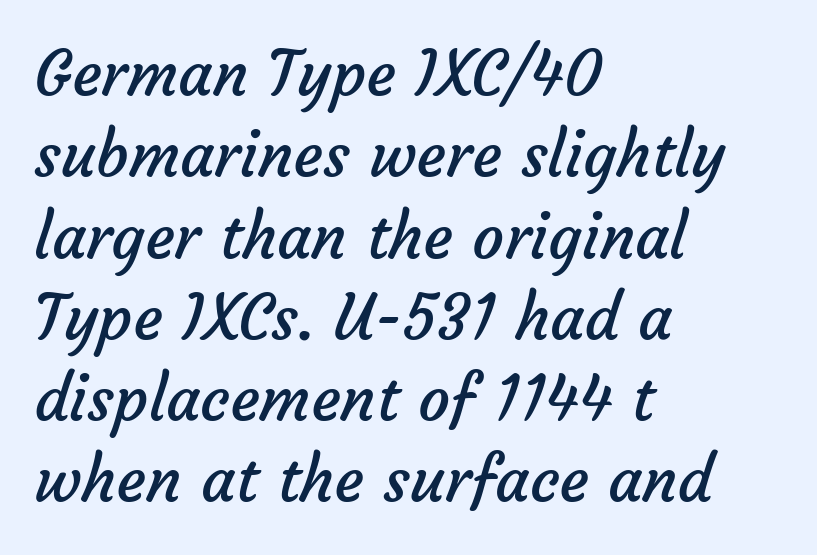
Q: Is the text bold? A: No.
Q: Is the typeface a serif or a sans-serif typeface? A: Sans-serif.
Q: Is the text underlined? A: No.
Q: How is the paragraph aligned? A: Left-aligned.
Q: Is the spacing between letters normal or unusually wide? A: Normal.
Q: Is the spacing between lines tight, normal or loose? A: Normal.
Q: Width (condensed, normal, or wide)? A: Normal.
Q: Stroke contrast? A: Low.
Q: x-height? A: Medium.
Q: Monospaced? A: No.
